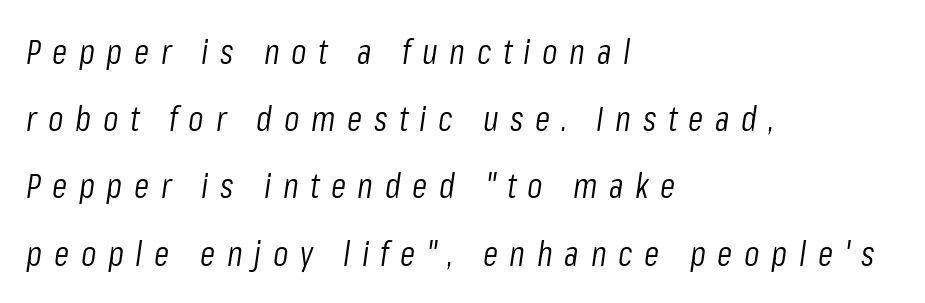
Notice how the passage keeps a crisp vertical edge on the left only. Any mark beneath the type? The region is blank. Baseline-to-baseline distance is far greater than the letter height. Each word looks stretched out because of the extra space between its letters. Unbolded letterforms with no extra heft.
